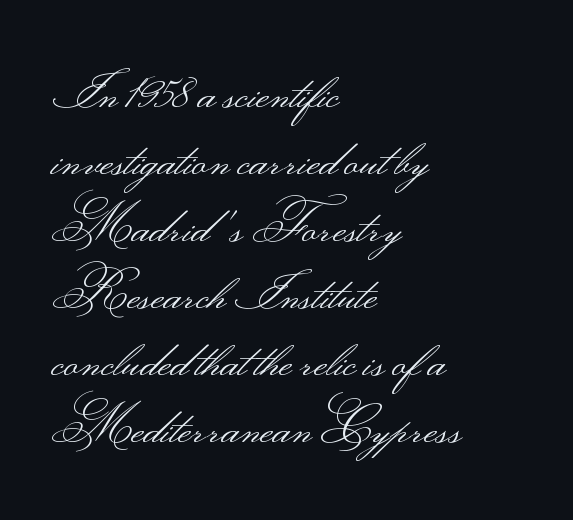
The image shows 50 px light, wide sans-serif type; set left-aligned, normal line spacing (1.34x), normal letter spacing, not underlined; medium stroke contrast.
